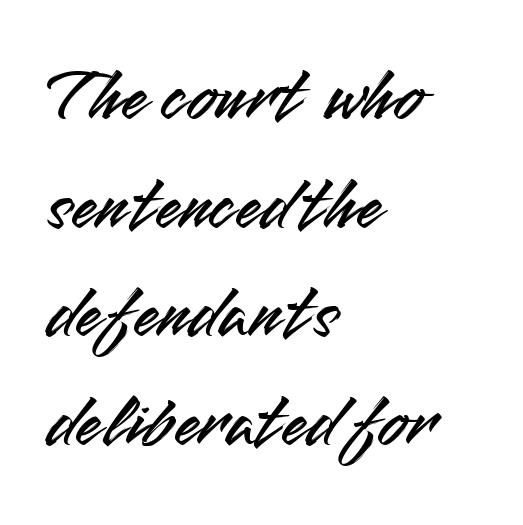
The image shows 76 px sans-serif type; set left-aligned, normal line spacing (1.43x), normal letter spacing, not underlined; medium stroke contrast and a small x-height.
